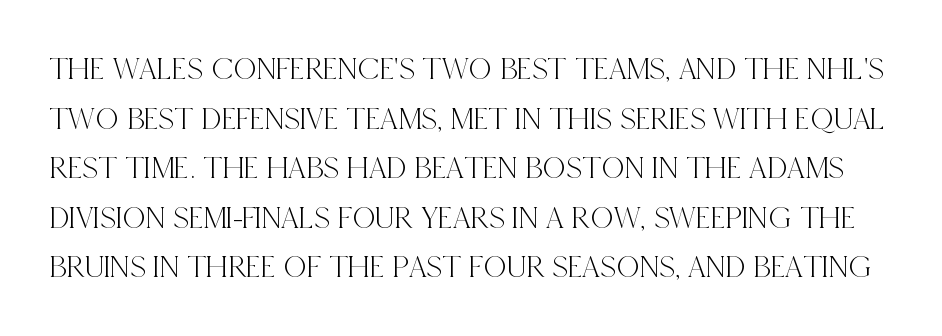
In terms of posture, this sample is upright. Typographically, this falls in the serif category. Horizontal bands of white between lines are of average thickness. Spacing between characters is what you'd get straight out of the box. The letters advance in unequal steps, a hallmark of proportional type. Unmarked baselines from the first word to the last.
